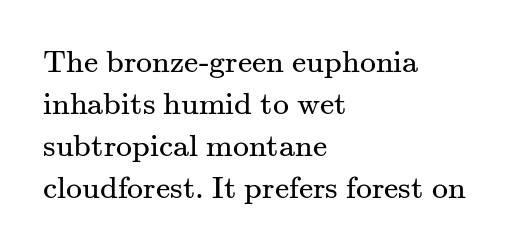
{"serif": "yes", "italic": "no", "bold": "no", "weight": "regular", "width": "normal", "stroke_contrast": "medium", "x_height": "small", "monospaced": "no", "underline": "no", "align": "left", "line_spacing": "normal", "line_spacing_ratio": 1.31, "letter_spacing": "normal", "letter_spacing_em": 0.0, "glyph_px": 32}
